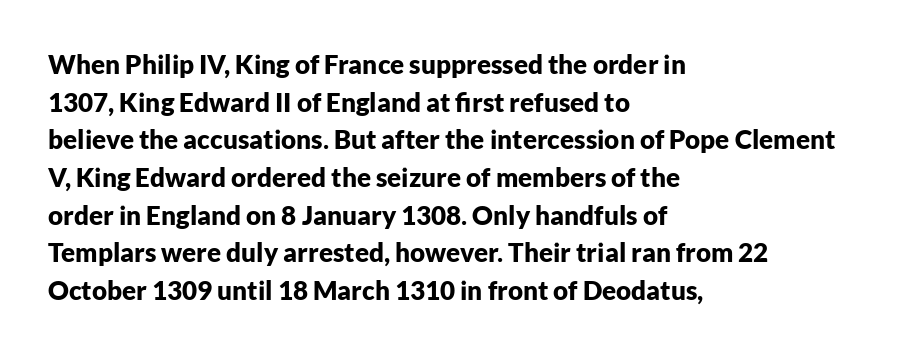
On the weight axis this lands at bold, roughly 700. Words float on clear page, feet unadorned. Interline gaps are of average width in this sample. The rendering keeps characters at their native spacing. In terms of posture, this sample is upright.
